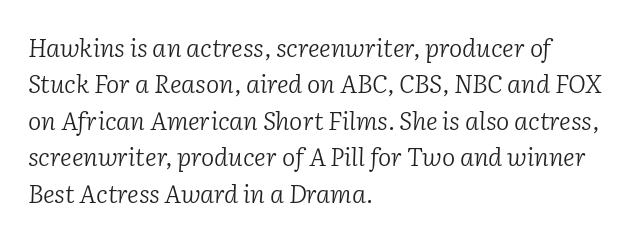
This sample uses an oblique cut, with every glyph tilted off the vertical. The typesetter chose a ragged-right arrangement here. Successive baselines arrive at the customary interval. Each word holds together tightly as a unit, with standard inter-letter gaps. Plain, unruled lines of type.
